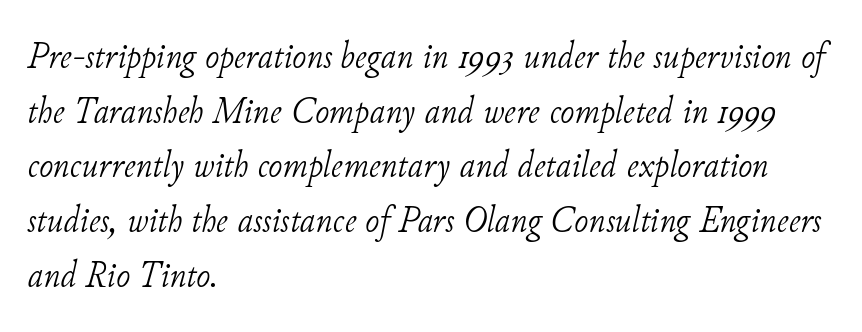
Think of a printed novel: that variable character pitch is what you see here. Is the stroke heavy? The answer is a plain regular-or-lighter. The words here are not underlined. This rendering employs a face with finishing strokes, i.e., a serif. A typesetter would call this zero additional tracking.
